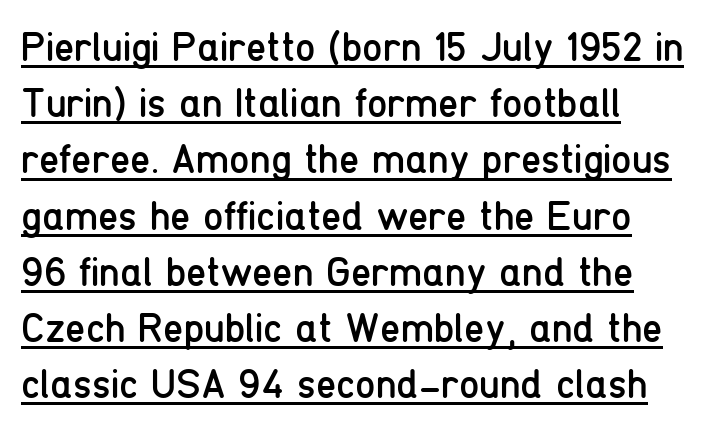
Weight class: somewhere from thin through regular. The rendering uses a moderate line-height, typical for paragraphs. Here the designer chose a conventional face with non-uniform glyph widths. Like a heading marked for emphasis, these lines bear an underscore.
